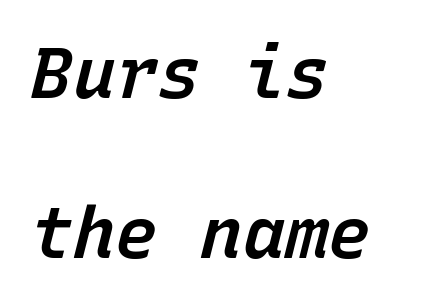
A great deal of white space separates one row of letters from the next. A fair bit of extra ink — the face is semibold, not bold. Notice how the passage keeps a crisp vertical edge on the left only. This sample has the even, mechanical cadence of fixed-width lettering. Glance below the letters and you will spot only blank space.
